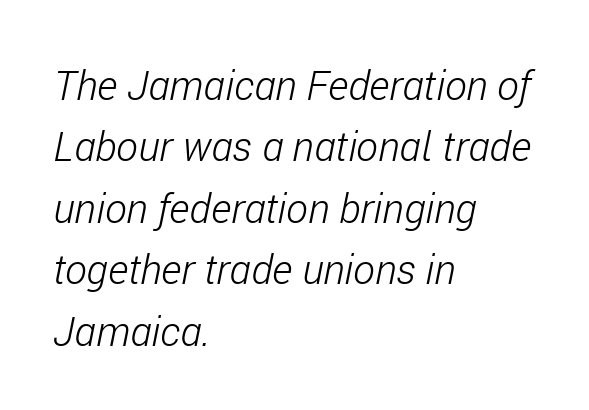
The image shows 41 px light, condensed type, italic (leaning right); set left-aligned, normal line spacing (1.5x), normal letter spacing, not underlined; low stroke contrast and a medium x-height.
